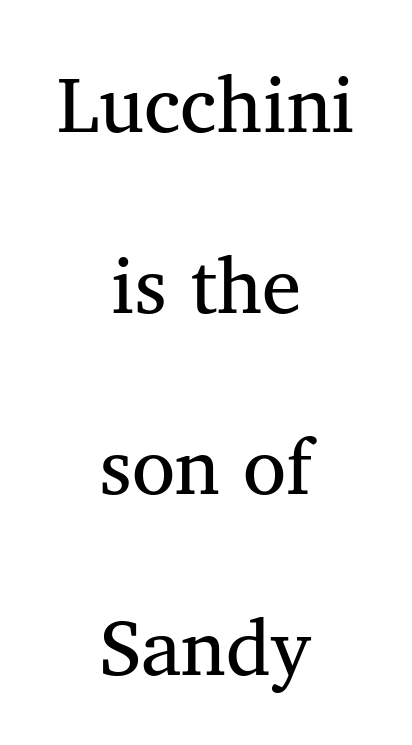
Q: Is the text bold? A: No.
Q: Is the typeface a serif or a sans-serif typeface? A: Serif.
Q: Is the text underlined? A: No.
Q: How is the paragraph aligned? A: Centered.
Q: Is the spacing between letters normal or unusually wide? A: Normal.
Q: Is the spacing between lines tight, normal or loose? A: Loose.
Q: Width (condensed, normal, or wide)? A: Normal.
Q: Stroke contrast? A: Medium.
Q: x-height? A: Medium.
Q: Monospaced? A: No.
